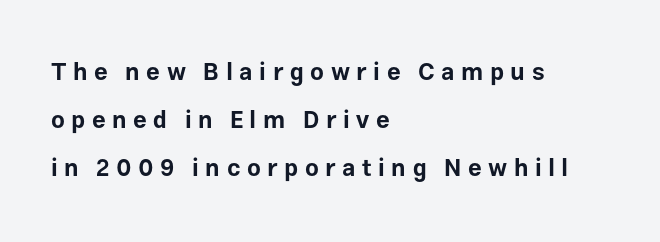
Q: Is the text bold? A: Yes.
Q: Is the text italic (slanted)? A: No, it is upright.
Q: Is the text underlined? A: No.
Q: How is the paragraph aligned? A: Left-aligned.
Q: Is the spacing between letters normal or unusually wide? A: Unusually wide.
Q: Is the spacing between lines tight, normal or loose? A: Loose.
